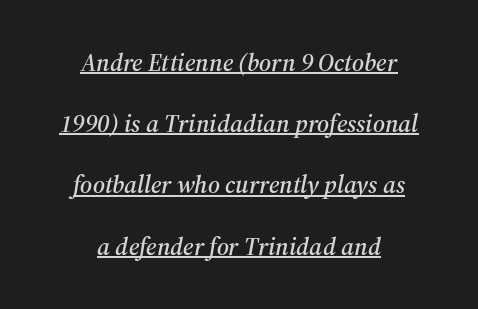
The image shows 25 px text type, italic (leaning right); set centered, loose line spacing (2.45x), normal letter spacing, underlined.
